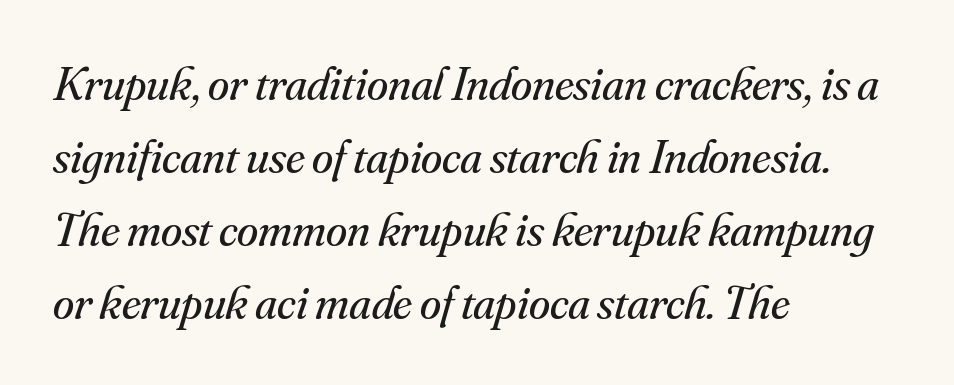
{"serif": "yes", "italic": "yes", "lean": "right", "slant_degrees": 16, "bold": "no", "weight": "regular", "width": "normal", "stroke_contrast": "medium", "x_height": "small", "monospaced": "no", "underline": "no", "align": "left", "line_spacing": "normal", "line_spacing_ratio": 1.52, "letter_spacing": "normal", "letter_spacing_em": 0.0, "glyph_px": 48}
